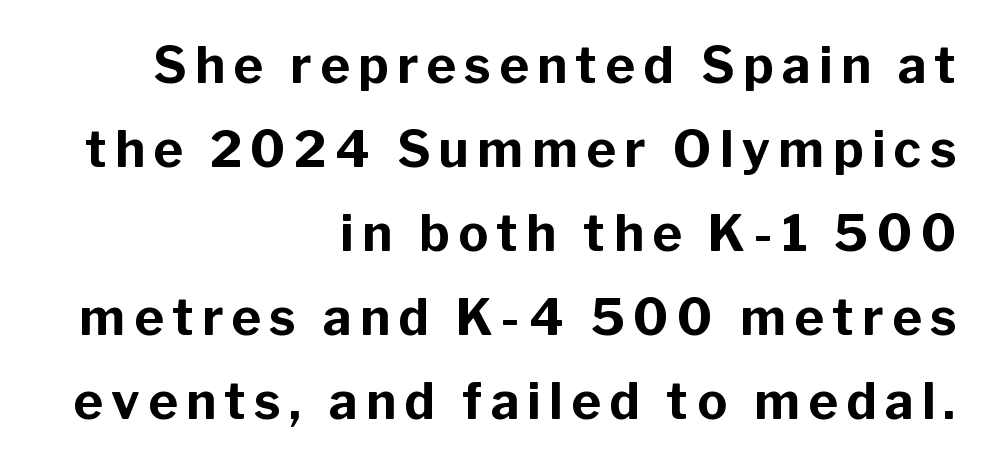
The image shows 50 px bold sans-serif type, upright; set right-aligned, normal line spacing (1.68x), not underlined; low stroke contrast and a medium x-height.
